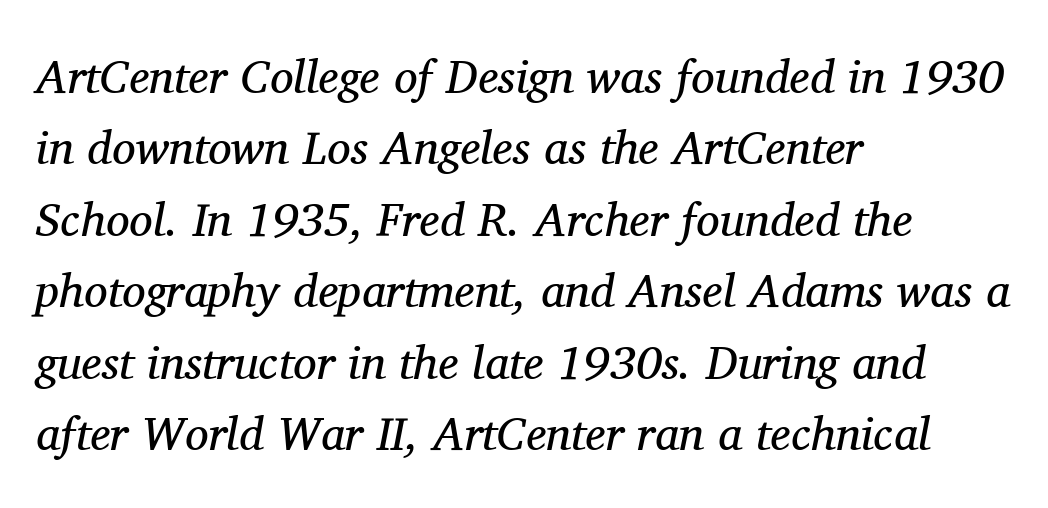
Spacing between characters is what you'd get straight out of the box. These lines stack with their left ends in a neat column. Think of a printed novel: that variable character pitch is what you see here. Serifs: yes, visible at the terminals of the letterforms. The specimen omits any rule beneath the text block's lines. Does the lettering tilt? It does — this is italic.
